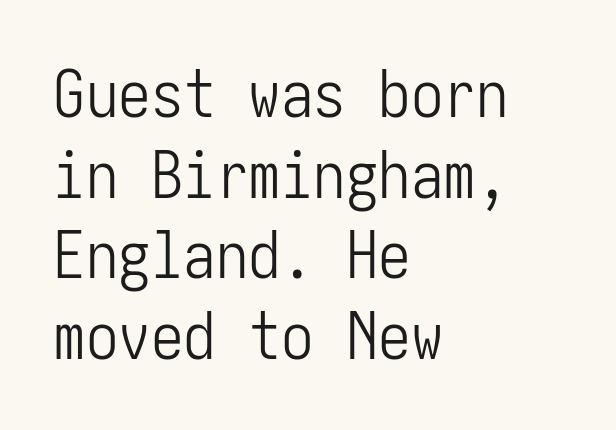
{"serif": "no", "italic": "no", "bold": "no", "weight": "light", "width": "condensed", "stroke_contrast": "low", "x_height": "medium", "underline": "no", "align": "left", "line_spacing_ratio": 1.24, "letter_spacing": "normal", "letter_spacing_em": 0.0, "glyph_px": 65}
